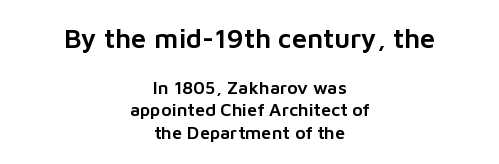
The image shows 27 px text type, upright; set centered, line spacing 1.24x, normal letter spacing, not underlined; the first (top) block is 1.5x larger.
